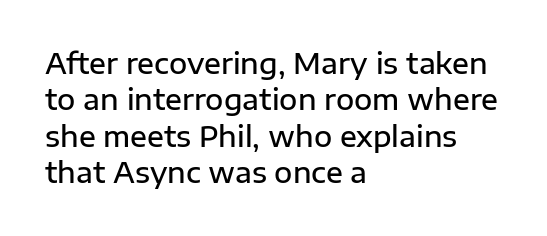
Q: Is the text bold? A: Semi-bold.
Q: Is the text italic (slanted)? A: No, it is upright.
Q: Is the typeface a serif or a sans-serif typeface? A: Sans-serif.
Q: Is the text underlined? A: No.
Q: How is the paragraph aligned? A: Left-aligned.
Q: Is the spacing between letters normal or unusually wide? A: Normal.
Q: Is the spacing between lines tight, normal or loose? A: Normal.
Q: Width (condensed, normal, or wide)? A: Normal.
Q: Stroke contrast? A: Low.
Q: x-height? A: Medium.
Q: Monospaced? A: No.
